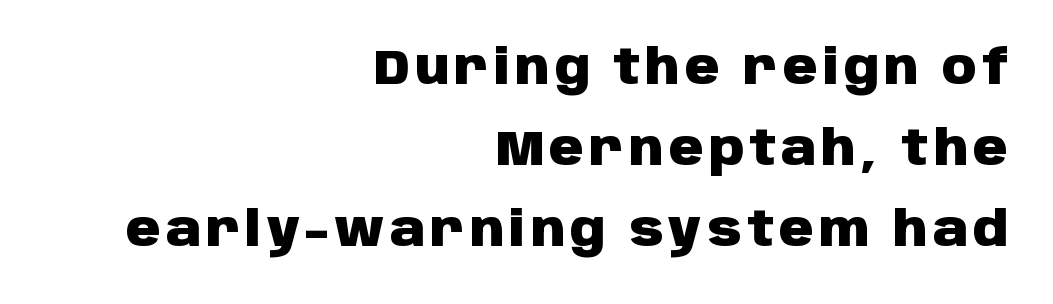
The image shows 48 px heavy sans-serif type, upright; set right-aligned, normal line spacing (1.69x), not underlined; low stroke contrast and a large x-height.
